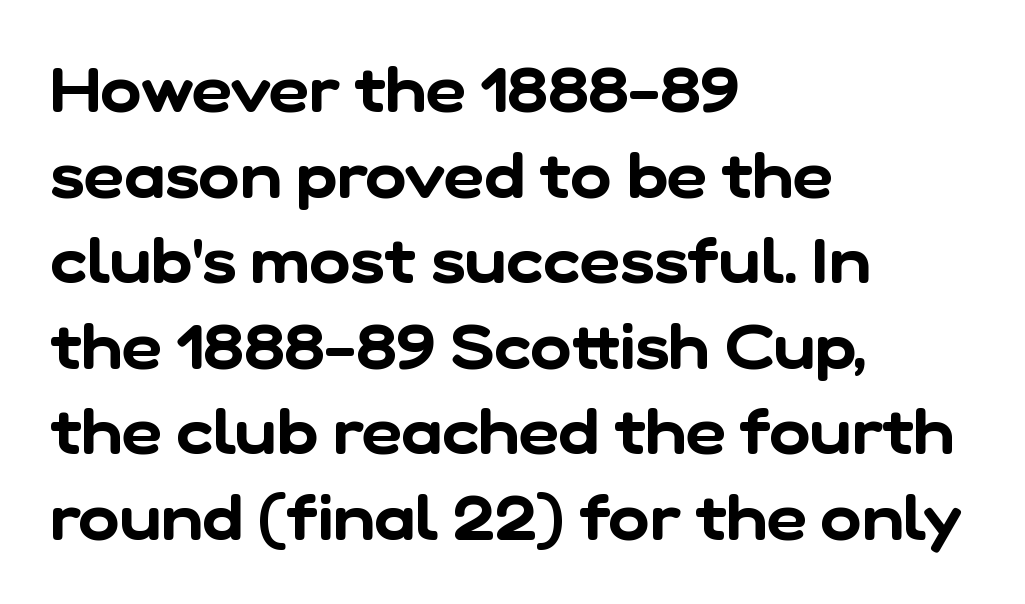
The vertical gap from one line to the next is medium. Grotesque or geometric, the face here clearly has no serifs. All the whitespace from short lines collects on the right. There is no visible air inserted between adjacent glyphs.
